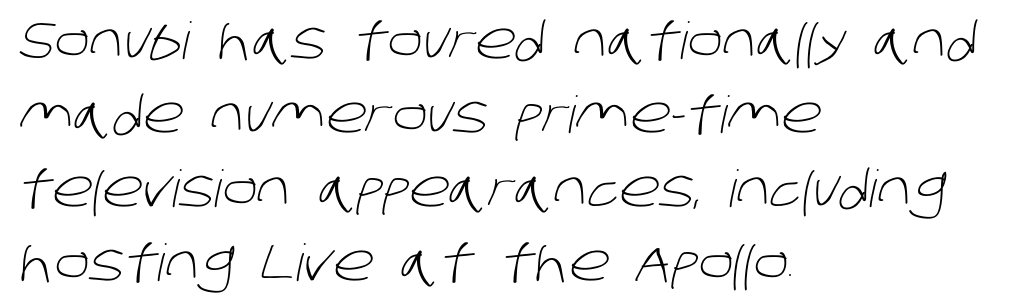
The image shows 51 px light sans-serif type; set left-aligned, normal line spacing (1.45x), normal letter spacing, not underlined; low stroke contrast and a large x-height.
